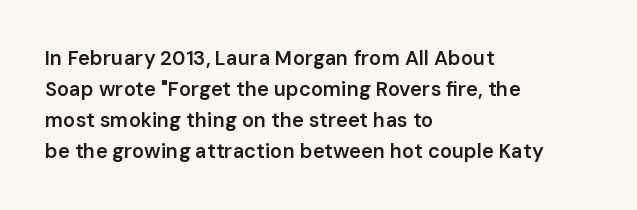
{"italic": "no", "bold": "semi", "underline": "no", "align": "left", "line_spacing": "normal", "line_spacing_ratio": 1.55, "letter_spacing": "normal", "letter_spacing_em": 0.0, "glyph_px": 20}
